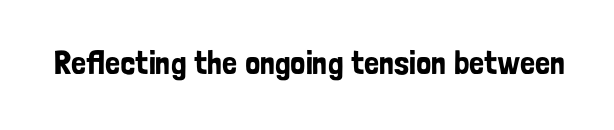
Honestly, the letter spacing is just normal — you wouldn't notice it. The typeface chosen for these lines omits serifs. Looks like regular typesetting: each glyph gets only the width it needs. In terms of posture, this sample is upright. Clear beneath every line of the passage.
